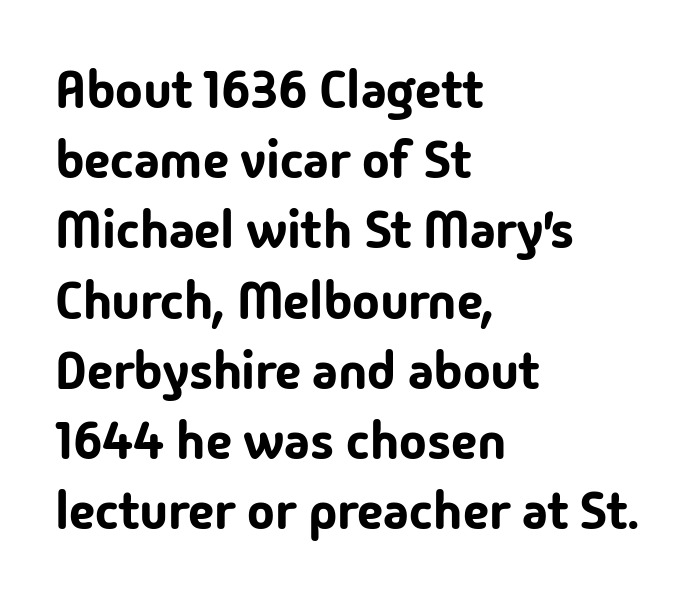
The image shows 52 px sans-serif type, upright; set left-aligned, normal line spacing (1.35x), normal letter spacing, not underlined; low stroke contrast and a medium x-height.
